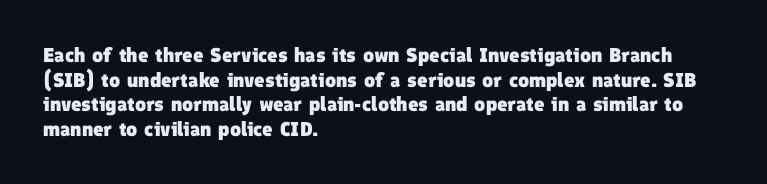
Q: Is the text bold? A: Yes.
Q: Is the text underlined? A: No.
Q: How is the paragraph aligned? A: Left-aligned.
Q: Is the spacing between letters normal or unusually wide? A: Normal.
